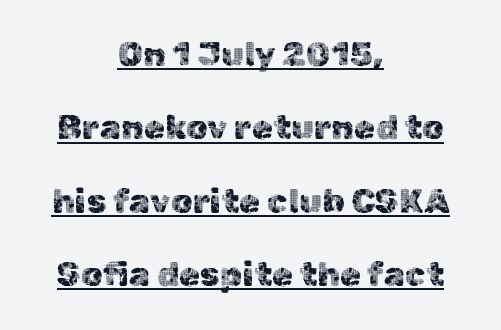
Which margin do the lines hug? Neither — every line sits in the middle. A typesetter would mark this as roman, not italic. In designer terms, the underline attribute is active on this setting. This sample has the flowing, uneven cadence of proportional lettering. This sample uses a sans-serif face.
